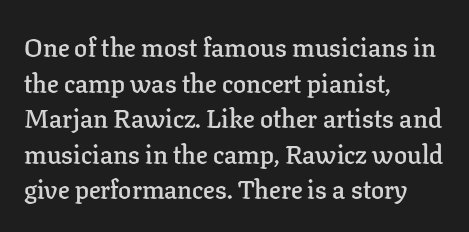
{"italic": "no", "bold": "semi", "underline": "no", "align": "left", "line_spacing": "normal", "line_spacing_ratio": 1.37, "letter_spacing": "normal", "letter_spacing_em": 0.0, "glyph_px": 26}
